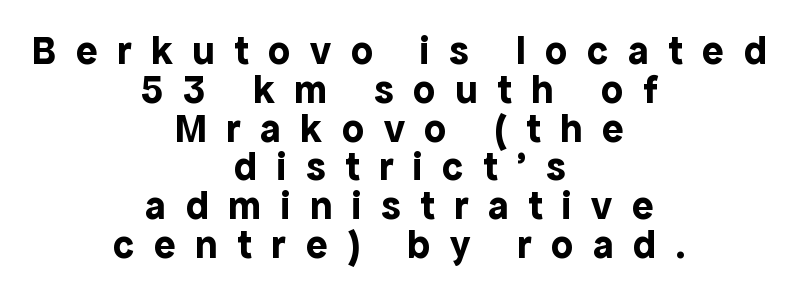
The image shows 40 px bold sans-serif type, upright; set centered, tight line spacing (0.97x), unusually wide letter spacing (+0.49 em), not underlined; a medium x-height.
